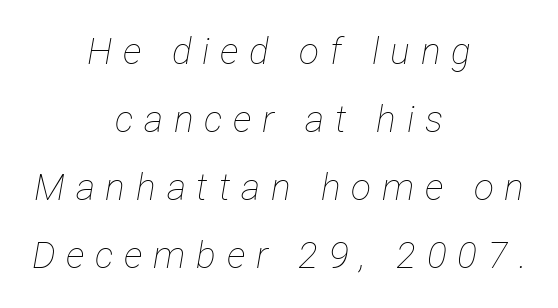
The image shows 37 px thin, condensed type, italic (leaning right); set centered, line spacing 1.84x, unusually wide letter spacing (+0.29 em), not underlined; low stroke contrast and a medium x-height.
